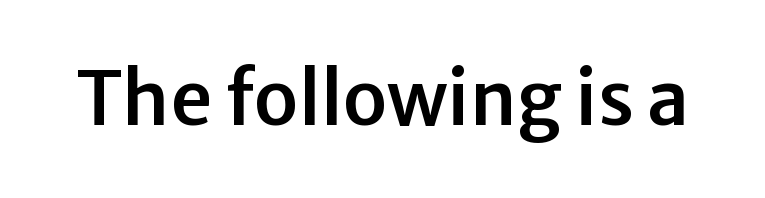
{"serif": "no", "italic": "no", "width": "normal", "stroke_contrast": "low", "x_height": "medium", "monospaced": "no", "underline": "no", "letter_spacing": "normal", "letter_spacing_em": 0.0, "glyph_px": 74}
